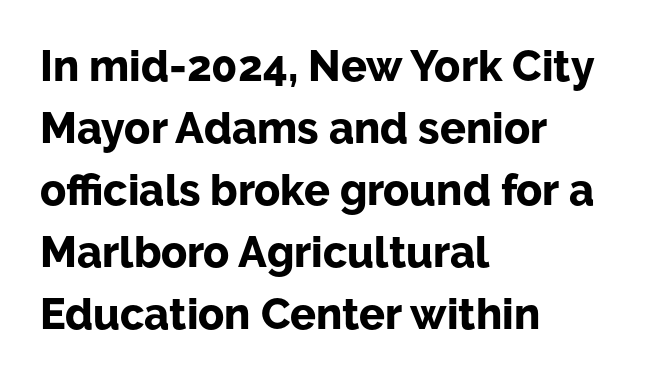
{"serif": "no", "italic": "no", "bold": "yes", "weight": "bold", "width": "normal", "stroke_contrast": "low", "x_height": "medium", "monospaced": "no", "underline": "no", "align": "left", "line_spacing": "normal", "line_spacing_ratio": 1.44, "letter_spacing": "normal", "letter_spacing_em": 0.0, "glyph_px": 43}
